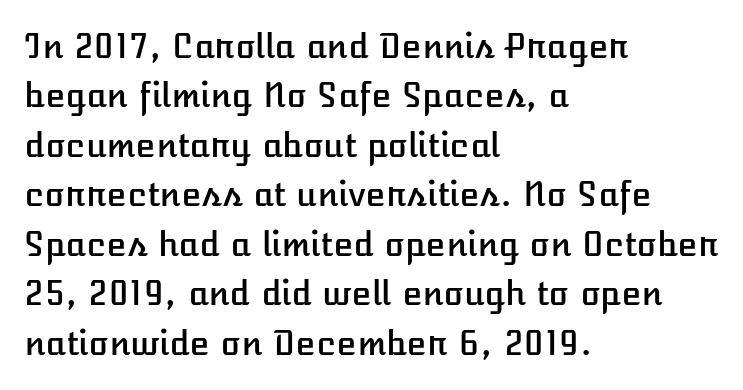
The image shows 33 px text type, upright; set left-aligned, normal line spacing (1.5x), normal letter spacing, not underlined; low stroke contrast and a medium x-height.
